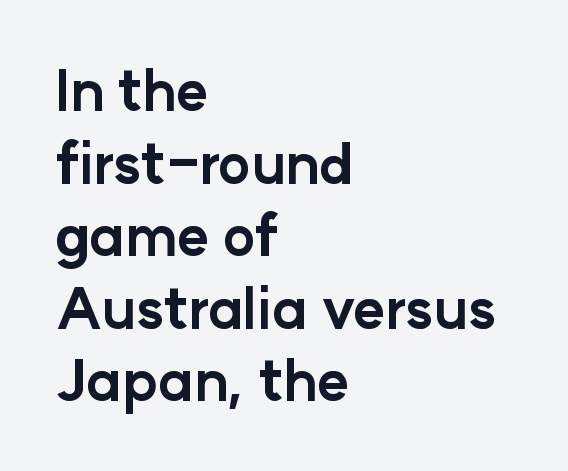
Rows of type keep a routine distance in the vertical direction. Its strokes are broad and dark, the hallmark of bold type. Note the varied advance widths — an 'i' is clearly narrower than an 'm'. Each word holds together tightly as a unit, with standard inter-letter gaps. Casual observation: everything's shoved over to the left. Grotesque or geometric, the face here clearly has no serifs.
